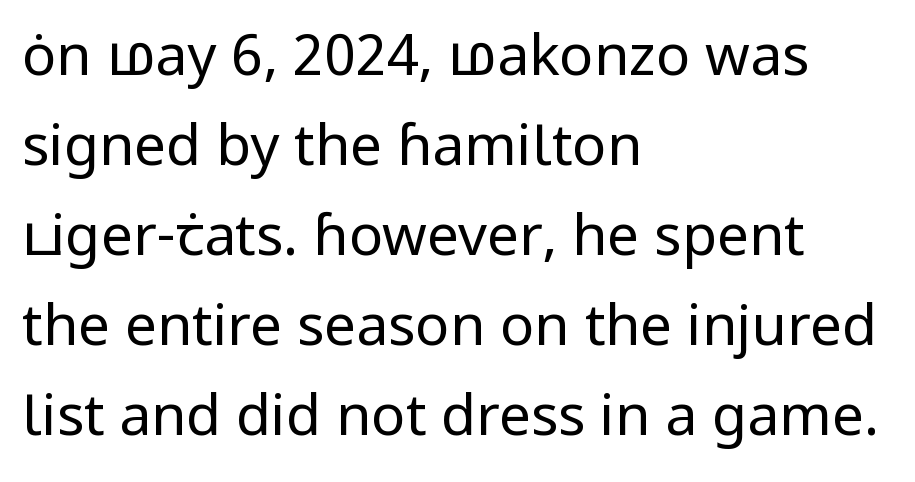
{"serif": "no", "italic": "no", "bold": "no", "weight": "regular", "width": "normal", "stroke_contrast": "low", "x_height": "medium", "monospaced": "no", "underline": "no", "align": "left", "line_spacing": "normal", "line_spacing_ratio": 1.58, "letter_spacing": "normal", "letter_spacing_em": 0.0, "glyph_px": 57}
